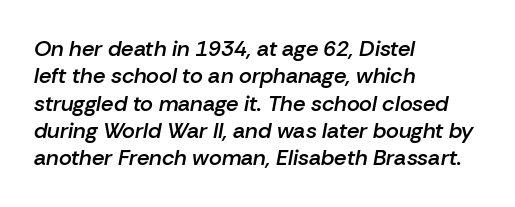
The image shows 22 px text type, italic (leaning right); set left-aligned, line spacing 1.24x, normal letter spacing, not underlined.
